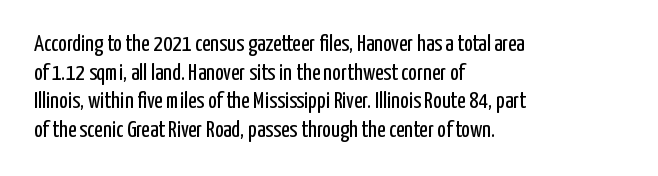
{"italic": "no", "bold": "no", "underline": "no", "align": "left", "line_spacing_ratio": 1.24, "letter_spacing": "normal", "letter_spacing_em": 0.0, "glyph_px": 23}
